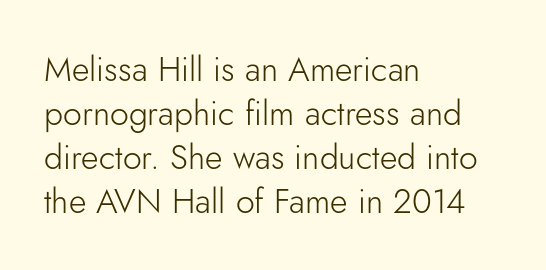
{"serif": "no", "italic": "no", "bold": "no", "weight": "light", "width": "normal", "stroke_contrast": "low", "x_height": "small", "monospaced": "no", "underline": "no", "align": "left", "line_spacing": "normal", "line_spacing_ratio": 1.29, "letter_spacing": "normal", "letter_spacing_em": 0.0, "glyph_px": 34}
